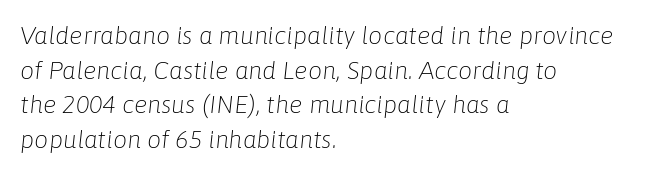
{"italic": "yes", "lean": "right", "slant_degrees": 6, "bold": "no", "underline": "no", "align": "left", "line_spacing": "normal", "line_spacing_ratio": 1.39, "letter_spacing": "normal", "letter_spacing_em": 0.0, "glyph_px": 25}
